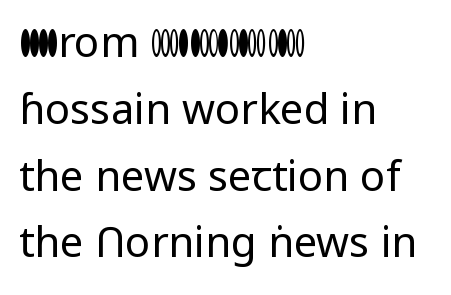
The image shows 42 px regular-weight sans-serif type, upright; set left-aligned, normal line spacing (1.59x), normal letter spacing, not underlined; low stroke contrast and a medium x-height.
